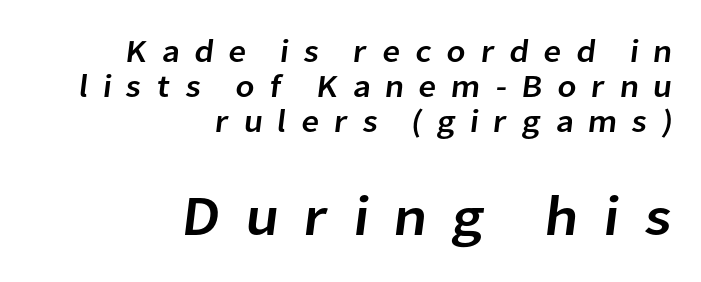
Is this a fixed-width face? No — the glyphs have proportional, varying widths. Each letter's strokes conclude bluntly, with no projecting serifs. Reading down the column, the eye jumps only a short way to each next line. Beneath every word, the page is bare. The letterforms stand isolated, each surrounded by extra space. Each line ends at the same right margin while the left side varies.
